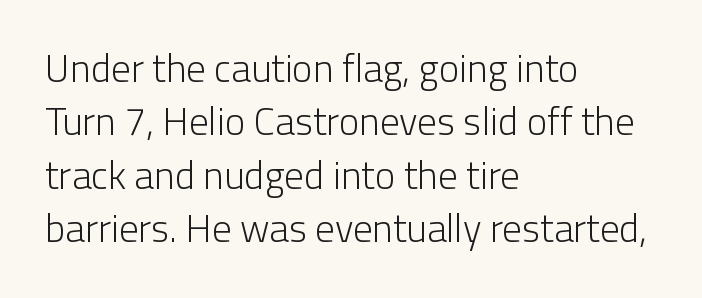
In CSS terms this would be text-align: left. The space directly below the letters is spotless. The characters are drawn with everyday or finer stroke widths. Are there feet on the stems? There aren't — it's a sans. Nothing unusual about the tracking: characters are spaced as the font intends. This block has exactly the height ordinary leading produces.
